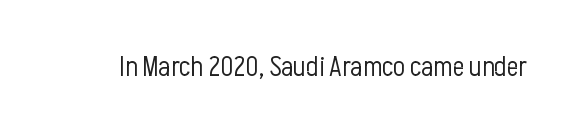
The image shows 28 px light, condensed sans-serif type, upright; set normal letter spacing, not underlined; low stroke contrast and a medium x-height.
